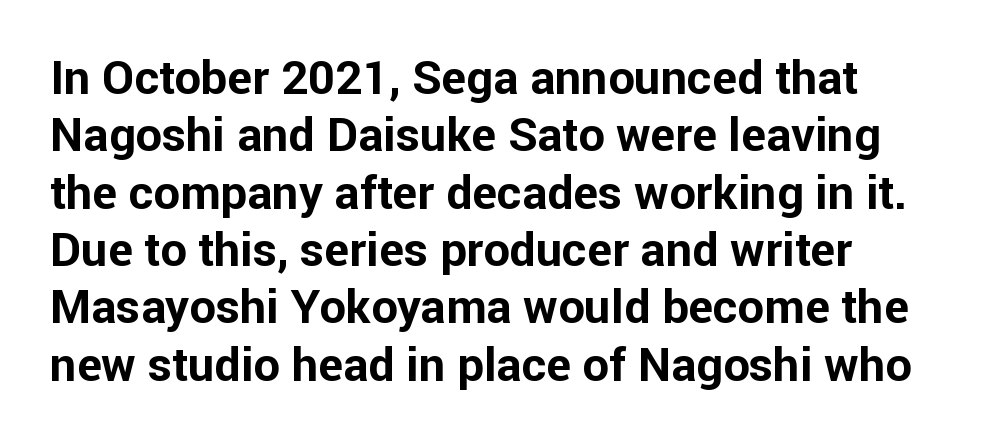
{"serif": "no", "italic": "no", "bold": "yes", "weight": "bold", "width": "normal", "stroke_contrast": "low", "x_height": "medium", "monospaced": "no", "underline": "no", "align": "left", "line_spacing_ratio": 1.22, "letter_spacing": "normal", "letter_spacing_em": 0.0, "glyph_px": 47}
